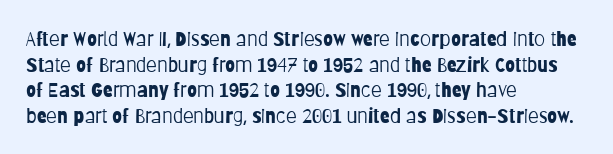
Q: Is the text bold? A: No.
Q: Is the text italic (slanted)? A: No, it is upright.
Q: Is the text underlined? A: No.
Q: How is the paragraph aligned? A: Left-aligned.
Q: Is the spacing between letters normal or unusually wide? A: Normal.
Q: Is the spacing between lines tight, normal or loose? A: Normal.
